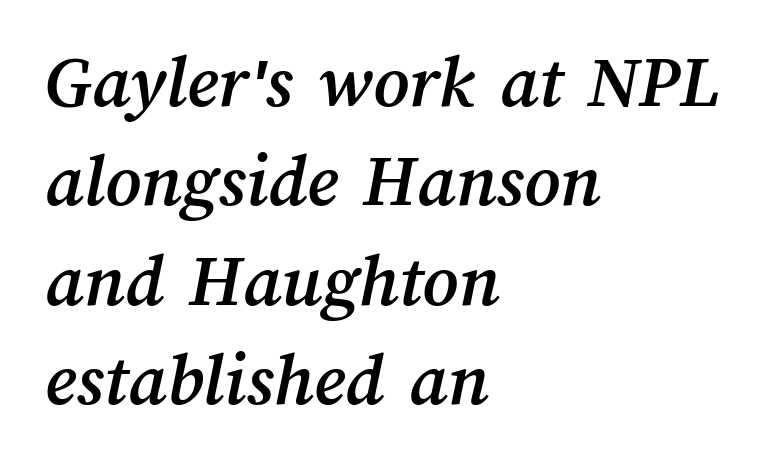
Q: Is the text underlined? A: No.
Q: How is the paragraph aligned? A: Left-aligned.
Q: Is the spacing between letters normal or unusually wide? A: Normal.
Q: Is the spacing between lines tight, normal or loose? A: Normal.
Q: Width (condensed, normal, or wide)? A: Normal.
Q: Stroke contrast? A: Medium.
Q: x-height? A: Medium.
Q: Monospaced? A: No.
